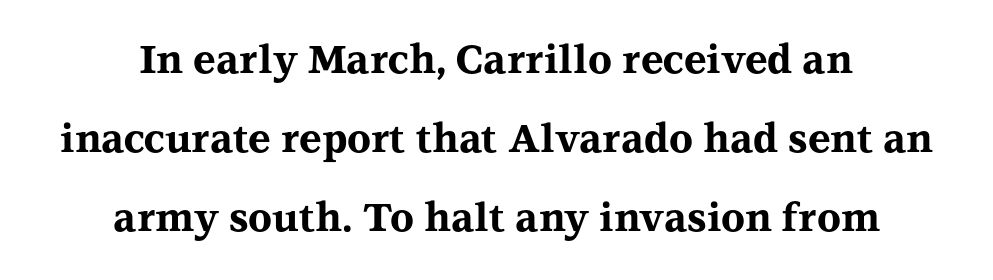
Bold? Absolutely — the strokes are thick and heavy. Italic? Not at all — the glyphs are vertical. Tracking value appears to be zero — textbook default spacing. Summary of vertical rhythm: relaxed, with wide interline spacing.
